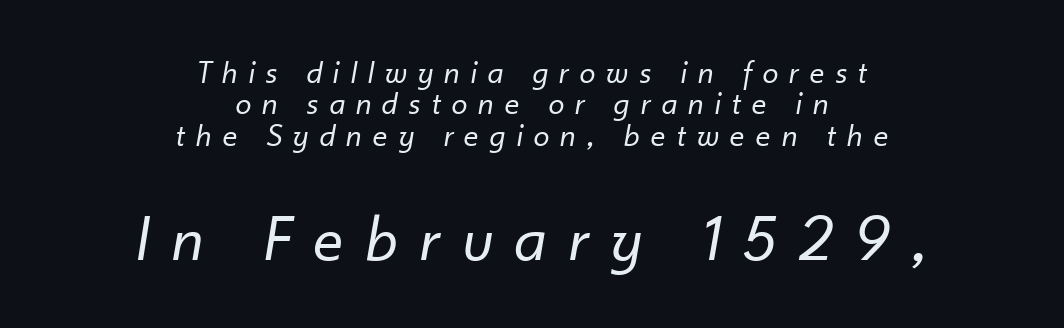
{"italic": "yes", "lean": "right", "slant_degrees": 10, "bold": "no", "weight": "regular", "width": "normal", "stroke_contrast": "low", "x_height": "small", "monospaced": "no", "underline": "no", "align": "center", "line_spacing": "tight", "line_spacing_ratio": 0.98, "letter_spacing": "wide", "letter_spacing_em": 0.36, "larger_block": "second", "size_ratio": 2.03, "glyph_px": 65}
